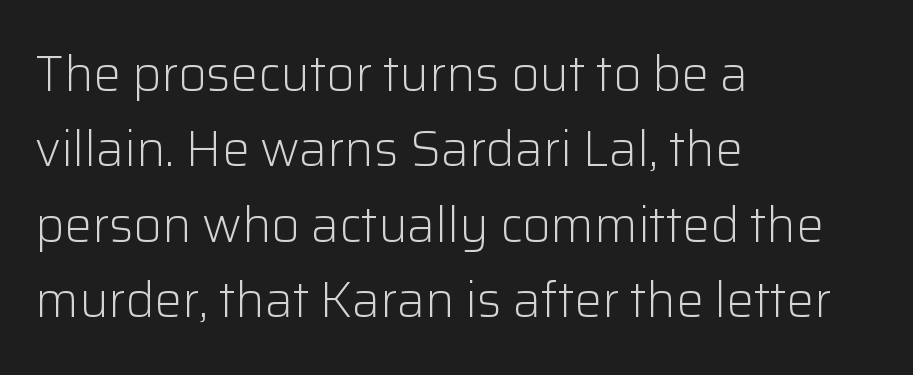
{"serif": "no", "italic": "no", "bold": "no", "weight": "light", "width": "normal", "stroke_contrast": "low", "x_height": "medium", "monospaced": "no", "underline": "no", "align": "left", "line_spacing": "normal", "line_spacing_ratio": 1.54, "letter_spacing": "normal", "letter_spacing_em": 0.0, "glyph_px": 49}
